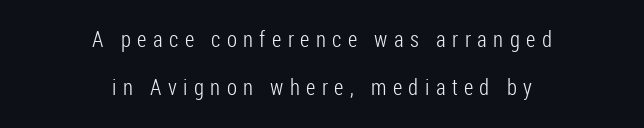
Loose tracking; the words dissolve into strings of separated letters. This rendering features lettering with no underline. Each new line begins a long way beneath the previous one. The passage shown is not bold in any degree. Caption: multi-line text, centered on the measure. This is the regular roman posture of the typeface.
